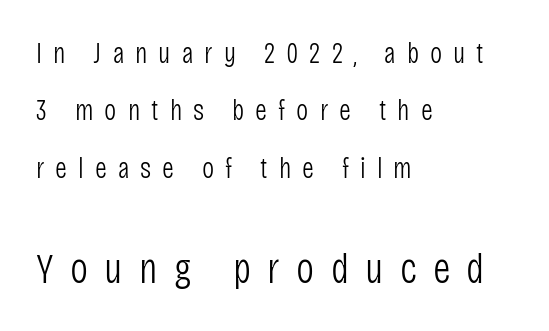
Q: Is the text bold? A: No.
Q: Is the text italic (slanted)? A: No, it is upright.
Q: Is the typeface a serif or a sans-serif typeface? A: Sans-serif.
Q: Is the text underlined? A: No.
Q: How is the paragraph aligned? A: Left-aligned.
Q: Is the spacing between letters normal or unusually wide? A: Unusually wide.
Q: Is the spacing between lines tight, normal or loose? A: Loose.
Q: Which block of text is set in a larger size, the first (top) or the second (bottom)? A: The second (bottom) one.
Q: Width (condensed, normal, or wide)? A: Condensed.
Q: Stroke contrast? A: Low.
Q: x-height? A: Large.
Q: Monospaced? A: No.
